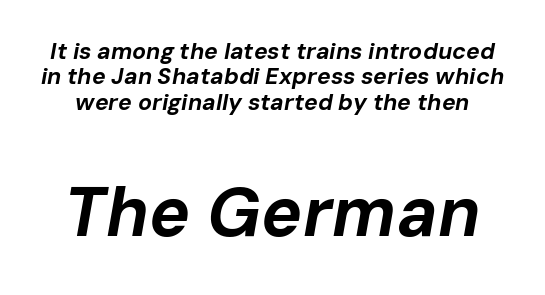
The image shows 69 px bold type, italic (leaning right); set tight line spacing (1.1x), normal letter spacing, not underlined; the second (bottom) block is 3.0x larger; low stroke contrast and a medium x-height.
